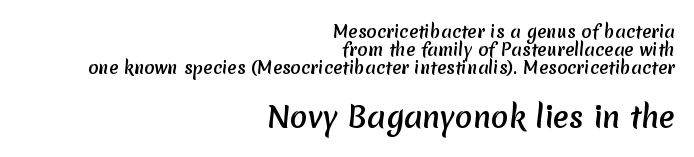
No word sits above an underline. Is this a fixed-width face? No — the glyphs have proportional, varying widths. Heft: maximum for text — a bold. Is there much room between lines? No — they nearly touch. Are there feet on the stems? There aren't — it's a sans.
